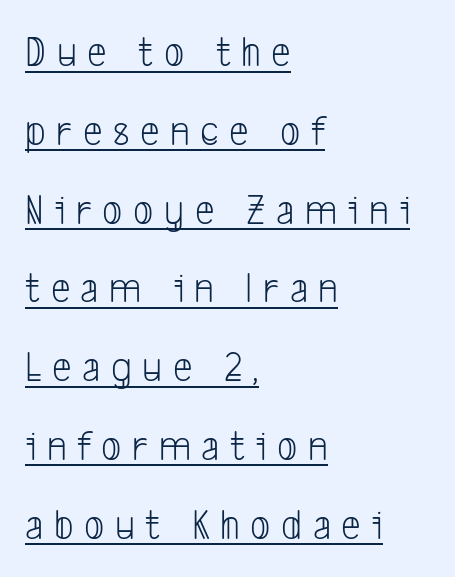
The image shows 44 px light, condensed sans-serif type; set left-aligned, line spacing 1.79x, unusually wide letter spacing (+0.24 em), underlined; low stroke contrast and a medium x-height.
